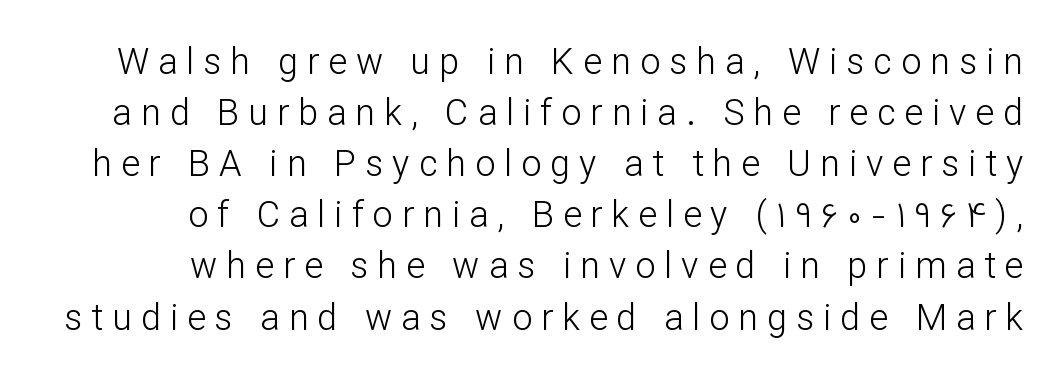
Q: Is the text bold? A: No.
Q: Is the text italic (slanted)? A: No, it is upright.
Q: Is the typeface a serif or a sans-serif typeface? A: Sans-serif.
Q: Is the text underlined? A: No.
Q: How is the paragraph aligned? A: Right-aligned.
Q: Is the spacing between letters normal or unusually wide? A: Unusually wide.
Q: Is the spacing between lines tight, normal or loose? A: Normal.
Q: Width (condensed, normal, or wide)? A: Normal.
Q: Stroke contrast? A: Low.
Q: x-height? A: Medium.
Q: Monospaced? A: No.
